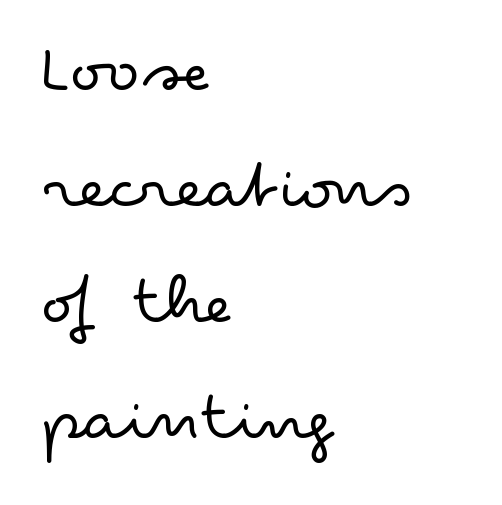
{"serif": "no", "italic": "no", "bold": "no", "weight": "light", "width": "wide", "stroke_contrast": "low", "x_height": "small", "monospaced": "no", "underline": "no", "align": "left", "line_spacing": "normal", "line_spacing_ratio": 1.59, "letter_spacing": "normal", "letter_spacing_em": 0.0, "glyph_px": 73}
